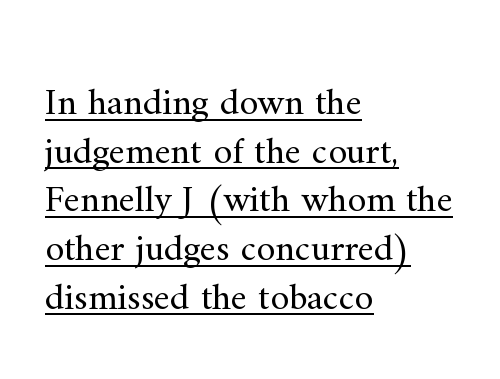
Q: Is the text bold? A: No.
Q: Is the text italic (slanted)? A: No, it is upright.
Q: Is the typeface a serif or a sans-serif typeface? A: Serif.
Q: Is the text underlined? A: Yes.
Q: How is the paragraph aligned? A: Left-aligned.
Q: Is the spacing between letters normal or unusually wide? A: Normal.
Q: Is the spacing between lines tight, normal or loose? A: Normal.
Q: Width (condensed, normal, or wide)? A: Normal.
Q: Stroke contrast? A: Medium.
Q: x-height? A: Small.
Q: Monospaced? A: No.
